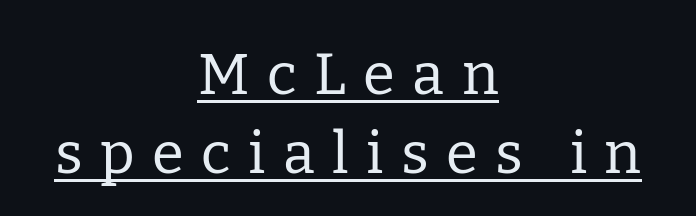
The image shows 58 px regular-weight serif type, upright; set centered, normal line spacing (1.36x), unusually wide letter spacing (+0.3 em), underlined; low stroke contrast and a medium x-height.
